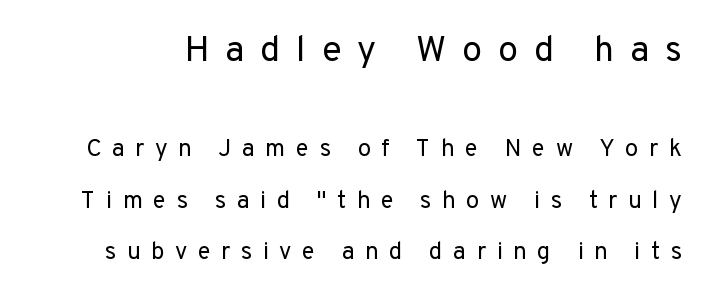
Q: Is the text bold? A: No.
Q: Is the text italic (slanted)? A: No, it is upright.
Q: Is the typeface a serif or a sans-serif typeface? A: Sans-serif.
Q: Is the text underlined? A: No.
Q: Is the spacing between letters normal or unusually wide? A: Unusually wide.
Q: Is the spacing between lines tight, normal or loose? A: Loose.
Q: Which block of text is set in a larger size, the first (top) or the second (bottom)? A: The first (top) one.
Q: Width (condensed, normal, or wide)? A: Normal.
Q: Stroke contrast? A: Low.
Q: x-height? A: Medium.
Q: Monospaced? A: No.
